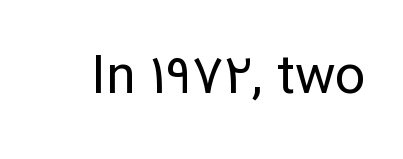
I'd call this a sans setting — the letters go barefoot. You could not count columns in this text — the font is proportionally spaced. No italicization has been applied; the sample stays upright. Is the stroke heavy? The answer is a plain regular-or-lighter.
